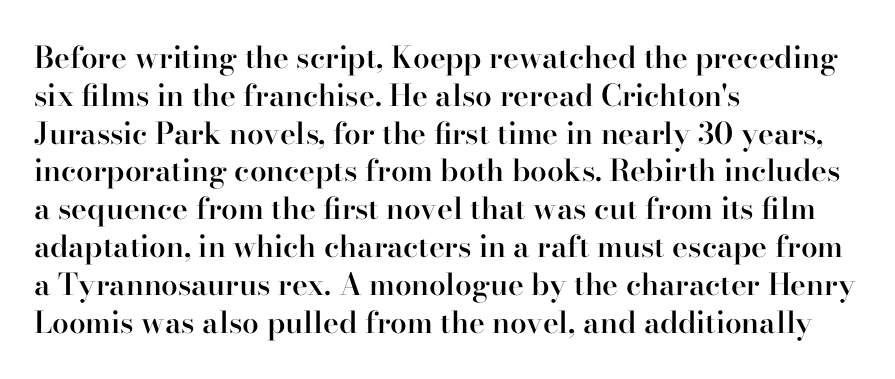
{"serif": "yes", "italic": "no", "bold": "semi", "weight": "semibold", "width": "normal", "stroke_contrast": "high", "x_height": "small", "monospaced": "no", "underline": "no", "align": "left", "line_spacing": "normal", "line_spacing_ratio": 1.26, "letter_spacing": "normal", "letter_spacing_em": 0.0, "glyph_px": 30}
